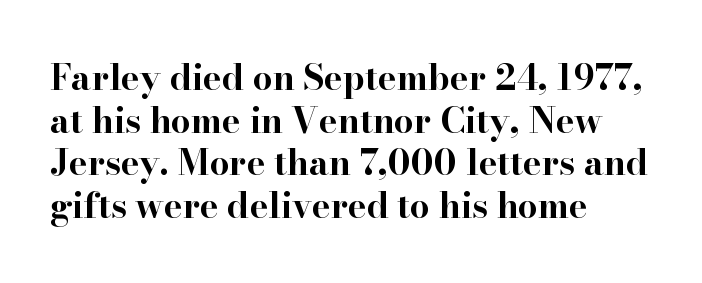
{"serif": "yes", "italic": "no", "bold": "yes", "weight": "bold", "width": "wide", "stroke_contrast": "high", "x_height": "small", "monospaced": "no", "underline": "no", "align": "left", "line_spacing_ratio": 1.22, "letter_spacing": "normal", "letter_spacing_em": 0.0, "glyph_px": 35}
